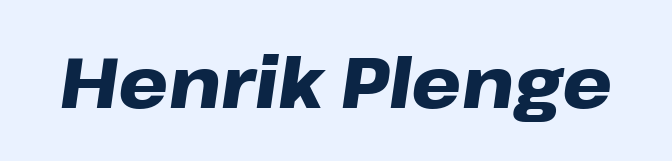
Q: Is the text bold? A: Yes.
Q: Is the text italic (slanted)? A: Yes, it leans right by about 8 degrees.
Q: Is the text underlined? A: No.
Q: Is the spacing between letters normal or unusually wide? A: Normal.
Q: Width (condensed, normal, or wide)? A: Wide.
Q: Stroke contrast? A: Low.
Q: x-height? A: Medium.
Q: Monospaced? A: No.
